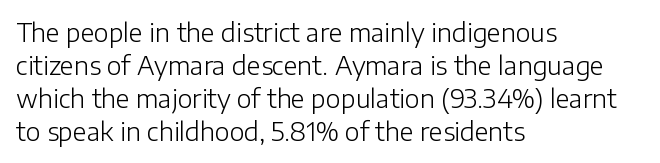
Q: Is the text bold? A: No.
Q: Is the text italic (slanted)? A: No, it is upright.
Q: Is the text underlined? A: No.
Q: How is the paragraph aligned? A: Left-aligned.
Q: Is the spacing between letters normal or unusually wide? A: Normal.
Q: Is the spacing between lines tight, normal or loose? A: Normal.
